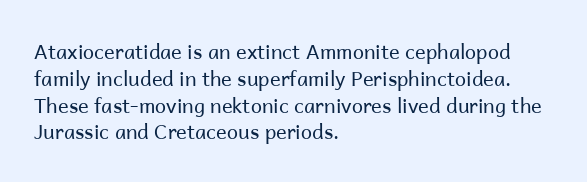
The image shows 20 px text type, upright; set left-aligned, normal line spacing (1.34x), normal letter spacing, not underlined.
